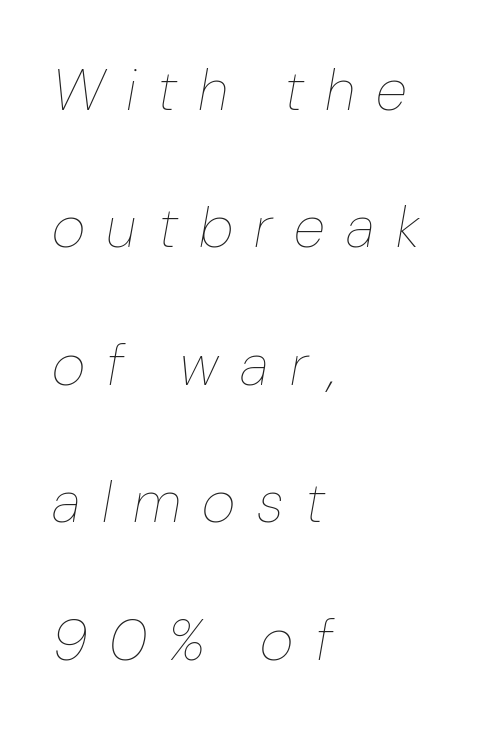
{"italic": "yes", "lean": "right", "slant_degrees": 10, "bold": "no", "weight": "thin", "width": "normal", "stroke_contrast": "low", "x_height": "medium", "monospaced": "no", "underline": "no", "align": "left", "line_spacing": "loose", "line_spacing_ratio": 2.37, "letter_spacing": "wide", "letter_spacing_em": 0.37, "glyph_px": 58}
